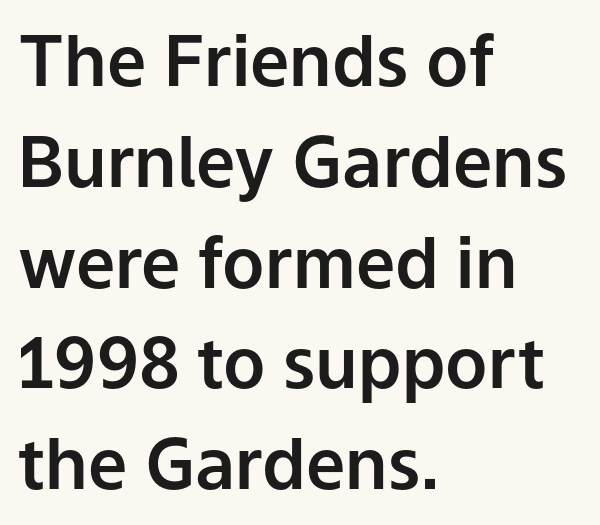
Glance below the letters and you will spot only blank space. Tracking here is standard; glyphs follow each other at the usual distance. Notice how descenders clear the ascenders below comfortably — that's standard leading. When letters stand straight like this, we call the style roman or upright. A typesetter would label this face a sans. This rendering uses left alignment, leaving the right contour irregular.
